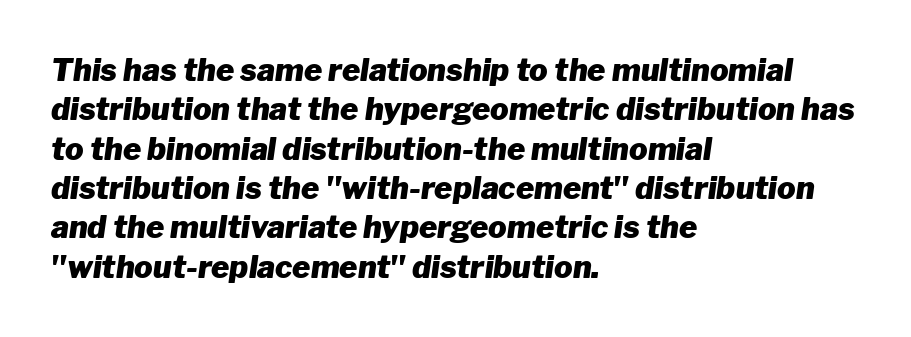
The image shows 31 px heavy type, italic (leaning right); set left-aligned, normal line spacing (1.27x), normal letter spacing, not underlined; low stroke contrast and a medium x-height.
